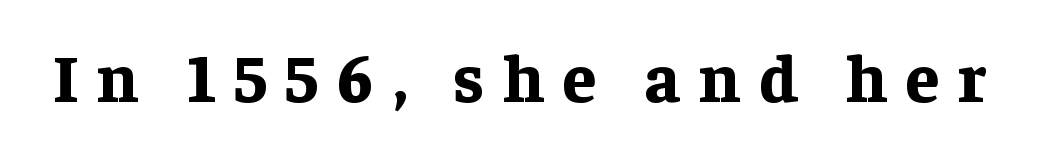
{"serif": "yes", "italic": "no", "bold": "yes", "weight": "bold", "width": "normal", "stroke_contrast": "low", "x_height": "medium", "monospaced": "no", "underline": "no", "letter_spacing": "wide", "letter_spacing_em": 0.27, "glyph_px": 68}
